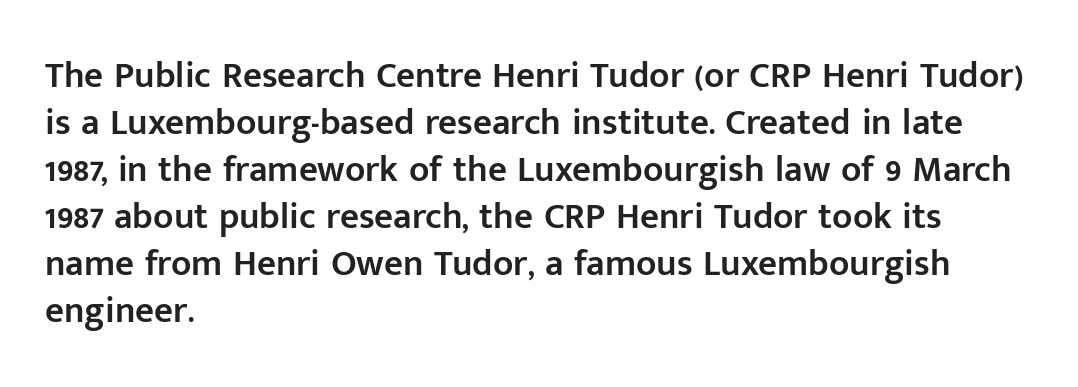
Q: Is the text bold? A: Semi-bold.
Q: Is the text italic (slanted)? A: No, it is upright.
Q: Is the typeface a serif or a sans-serif typeface? A: Sans-serif.
Q: Is the text underlined? A: No.
Q: How is the paragraph aligned? A: Left-aligned.
Q: Is the spacing between letters normal or unusually wide? A: Normal.
Q: Is the spacing between lines tight, normal or loose? A: Normal.
Q: Width (condensed, normal, or wide)? A: Normal.
Q: Stroke contrast? A: Low.
Q: x-height? A: Medium.
Q: Monospaced? A: No.
